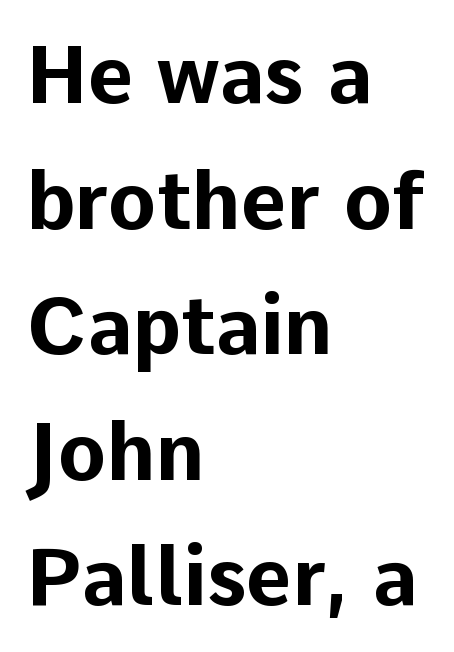
The image shows 80 px bold sans-serif type, upright; set left-aligned, normal line spacing (1.57x), normal letter spacing, not underlined; low stroke contrast and a medium x-height.
